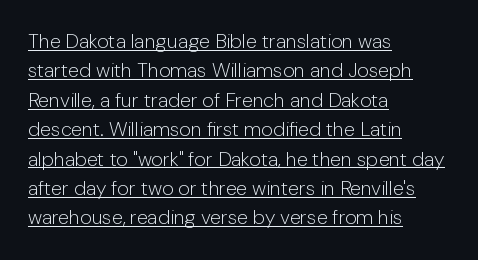
The image shows 20 px text type, upright; set left-aligned, normal line spacing (1.47x), normal letter spacing, underlined.
